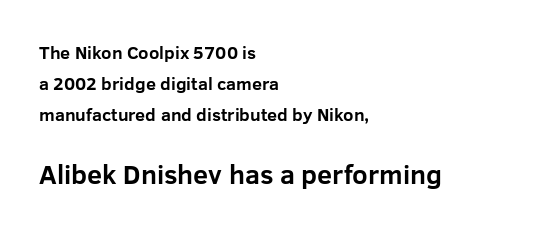
Decoration check: the copy has no underline. The emphasis by scale lands on block number two, below. This is the regular roman posture of the typeface. Each word holds together tightly as a unit, with standard inter-letter gaps. These lines stack with their left ends in a neat column. A dark, heavy texture on the line: the type is bold.
